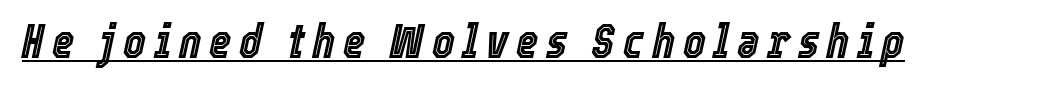
What decoration does the sample have? An underline. The passage shown leans; its letterforms are oblique. Think of a printed novel: that variable character pitch is what you see here.
